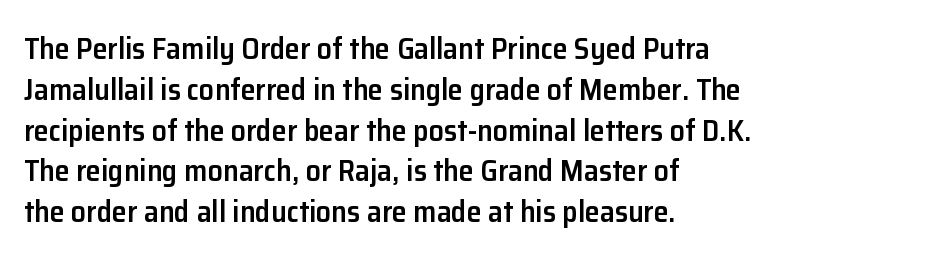
The image shows 30 px semibold sans-serif type, upright; set left-aligned, normal line spacing (1.36x), normal letter spacing, not underlined; low stroke contrast and a medium x-height.
